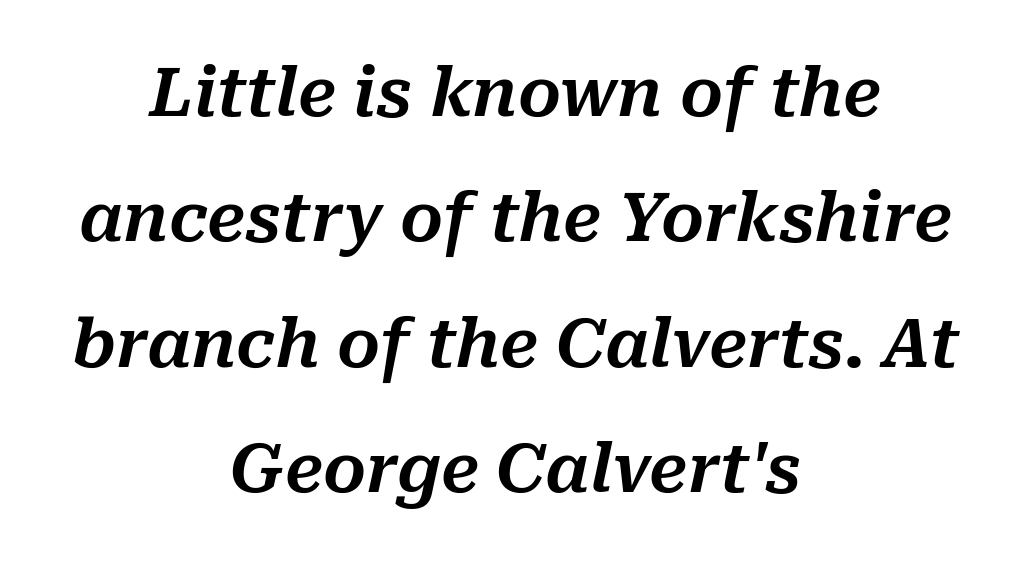
{"italic": "yes", "lean": "right", "slant_degrees": 10, "width": "normal", "stroke_contrast": "medium", "x_height": "medium", "monospaced": "no", "underline": "no", "align": "center", "line_spacing_ratio": 1.87, "letter_spacing": "normal", "letter_spacing_em": 0.0, "glyph_px": 67}
